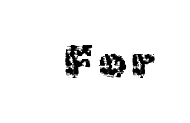
Q: Is the text bold? A: No.
Q: Is the text italic (slanted)? A: No, it is upright.
Q: Is the typeface a serif or a sans-serif typeface? A: Sans-serif.
Q: Is the text underlined? A: No.
Q: Width (condensed, normal, or wide)? A: Normal.
Q: x-height? A: Medium.
Q: Monospaced? A: No.
